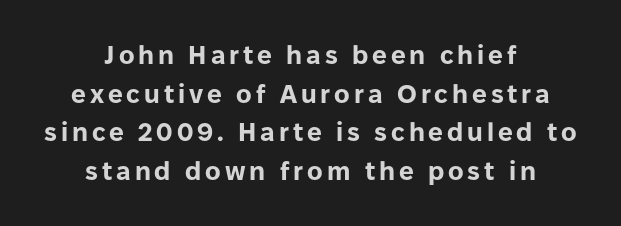
Does the lettering tilt? It doesn't — this is upright. Bold? Absolutely — the strokes are thick and heavy. The text block is weighted toward neither margin, spreading evenly from the middle. Vertical spacing — default.
